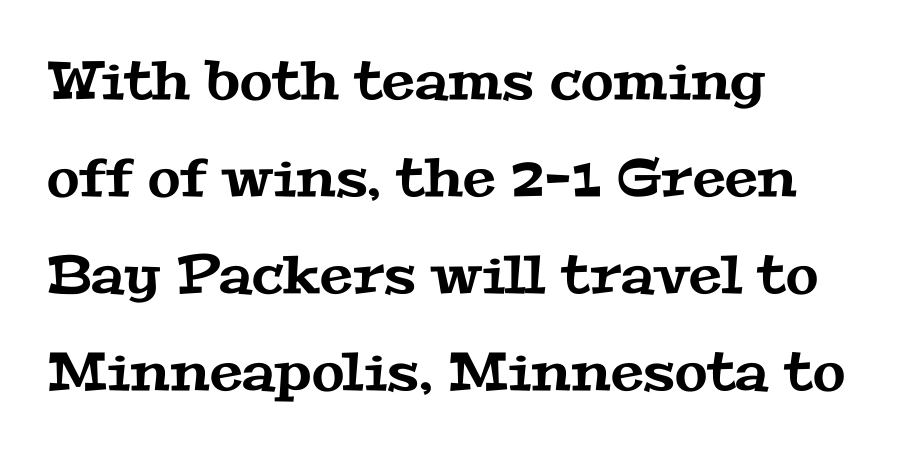
{"serif": "yes", "width": "wide", "stroke_contrast": "medium", "x_height": "medium", "monospaced": "no", "underline": "no", "align": "left", "line_spacing_ratio": 1.83, "letter_spacing": "normal", "letter_spacing_em": 0.0, "glyph_px": 53}
